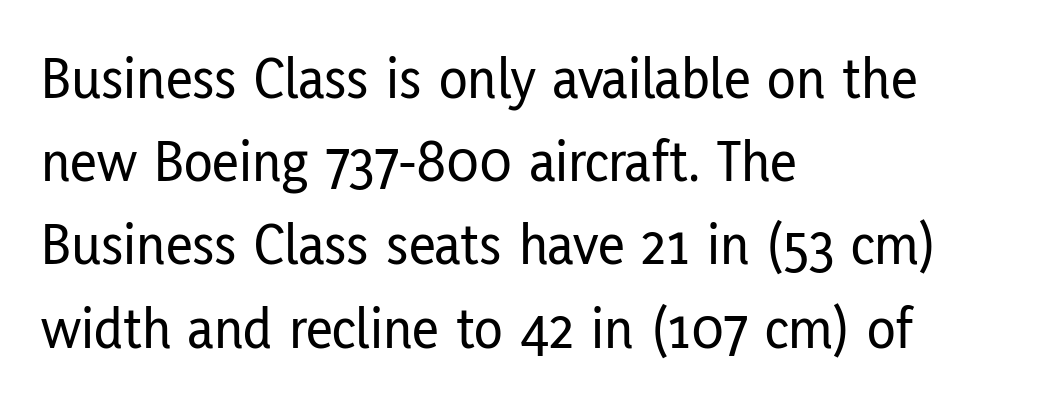
The face used here is proportionally spaced, like ordinary book or web type. Each word holds together tightly as a unit, with standard inter-letter gaps. A sans-serif font was chosen for this passage. Quick note: underline off.
